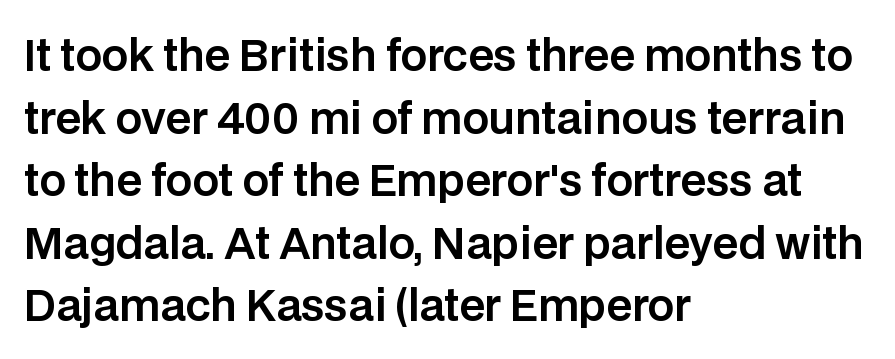
{"serif": "no", "italic": "no", "width": "normal", "stroke_contrast": "low", "x_height": "large", "monospaced": "no", "underline": "no", "align": "left", "line_spacing": "normal", "line_spacing_ratio": 1.49, "letter_spacing": "normal", "letter_spacing_em": 0.0, "glyph_px": 42}
